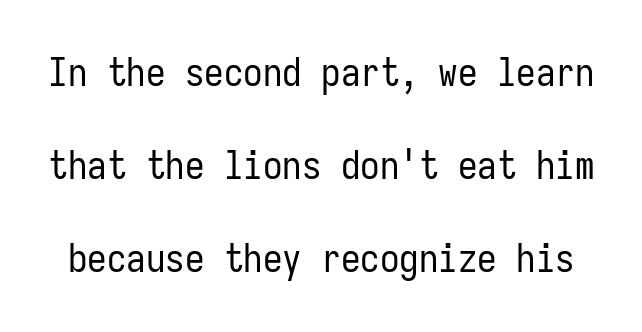
Designer's note — italics off, roman on. This block would shrink considerably if given ordinary leading; it's expanded now. The letters march in equal steps, a hallmark of fixed-pitch type. The gap between lines stays unmarked. Tracking here is standard; glyphs follow each other at the usual distance. Are there feet on the stems? There aren't — it's a sans.
